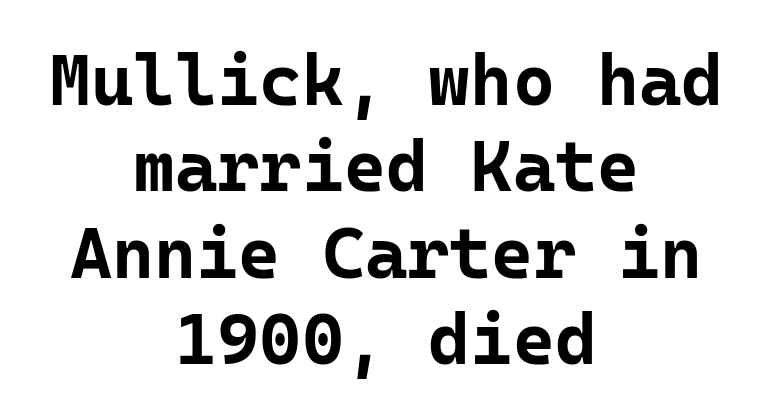
Words appear dense and cohesive because spacing is normal. Do the characters align in a grid? Yes, the font is monospaced. The zone under the glyphs is completely vacant. Strokes here are thick enough to call this a true bold. Ascenders rise straight up at ninety degrees. Typeset on center — no edge is straight.
